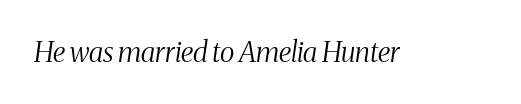
The image shows 28 px light, condensed serif type, italic (leaning right); set normal letter spacing, not underlined; medium stroke contrast and a medium x-height.
